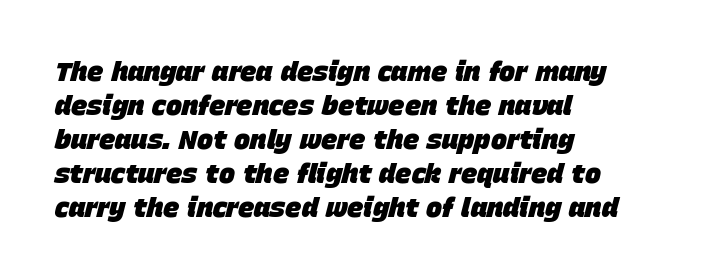
The image shows 27 px bold type, italic (leaning right); set left-aligned, normal line spacing (1.26x), normal letter spacing, not underlined.
